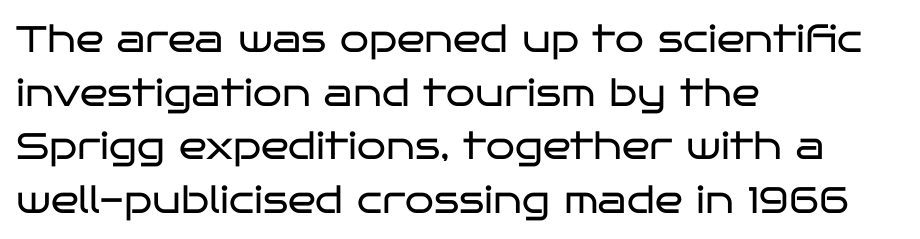
Q: Is the text bold? A: No.
Q: Is the text italic (slanted)? A: No, it is upright.
Q: Is the typeface a serif or a sans-serif typeface? A: Sans-serif.
Q: Is the text underlined? A: No.
Q: How is the paragraph aligned? A: Left-aligned.
Q: Is the spacing between letters normal or unusually wide? A: Normal.
Q: Is the spacing between lines tight, normal or loose? A: Normal.
Q: Width (condensed, normal, or wide)? A: Wide.
Q: Stroke contrast? A: Low.
Q: x-height? A: Large.
Q: Monospaced? A: No.
